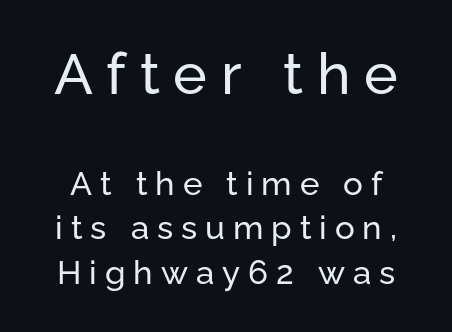
{"serif": "no", "italic": "no", "width": "normal", "stroke_contrast": "low", "x_height": "medium", "monospaced": "no", "underline": "no", "line_spacing": "normal", "line_spacing_ratio": 1.35, "letter_spacing": "wide", "letter_spacing_em": 0.24, "larger_block": "first", "size_ratio": 1.73, "glyph_px": 57}
